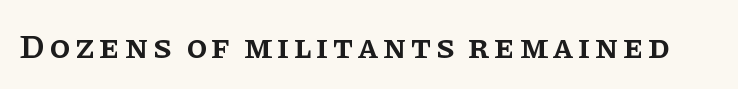
{"serif": "yes", "italic": "no", "bold": "semi", "weight": "semibold", "width": "normal", "stroke_contrast": "low", "x_height": "large", "monospaced": "no", "underline": "no", "glyph_px": 34}
